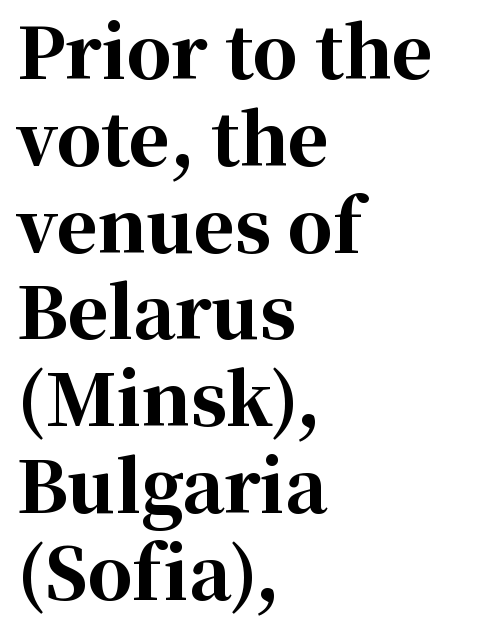
{"serif": "yes", "italic": "no", "bold": "yes", "weight": "bold", "width": "normal", "stroke_contrast": "high", "x_height": "medium", "monospaced": "no", "underline": "no", "align": "left", "line_spacing_ratio": 1.24, "letter_spacing": "normal", "letter_spacing_em": 0.0, "glyph_px": 70}
